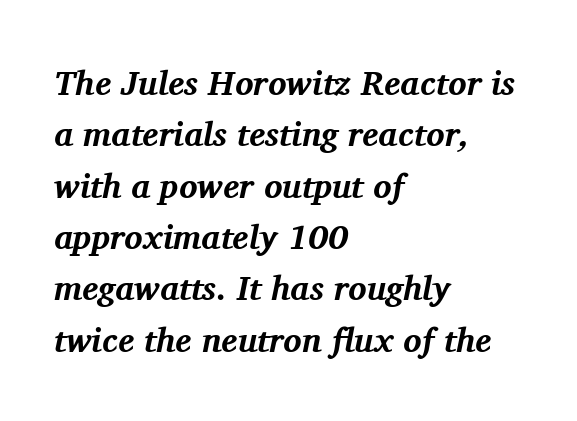
Students, note that the glyphs here touch the page at normal intervals. The rendering shows small feet on the letterforms — a serif design. Summary of vertical rhythm: regular, with standard interline spacing. Here the designer chose a conventional face with non-uniform glyph widths. Each row of text sits above clean, open space.
